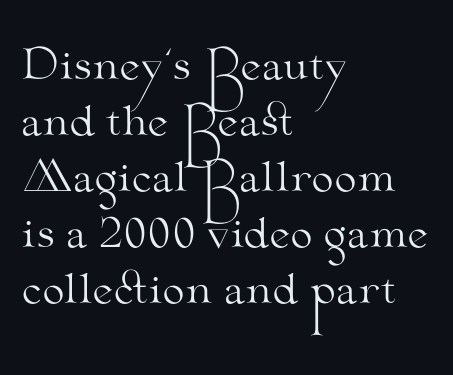
Q: Is the text bold? A: No.
Q: Is the text italic (slanted)? A: No, it is upright.
Q: Is the typeface a serif or a sans-serif typeface? A: Serif.
Q: Is the text underlined? A: No.
Q: How is the paragraph aligned? A: Left-aligned.
Q: Is the spacing between letters normal or unusually wide? A: Normal.
Q: Is the spacing between lines tight, normal or loose? A: Normal.
Q: Width (condensed, normal, or wide)? A: Wide.
Q: Stroke contrast? A: Medium.
Q: x-height? A: Small.
Q: Monospaced? A: No.
